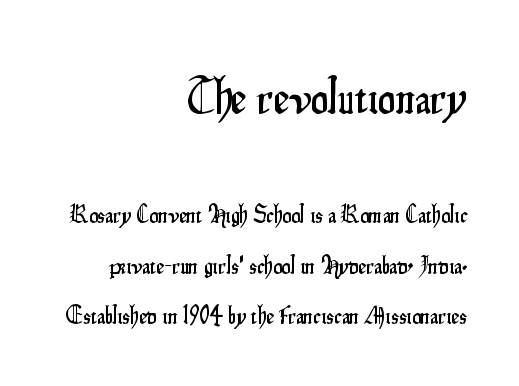
This block would shrink considerably if given ordinary leading; it's expanded now. Varying glyph widths throughout — classic text-font behaviour. There is no visible air inserted between adjacent glyphs. Just letters on the line, the space beneath them empty. Notice how the stems are strictly vertical — no italics here.
